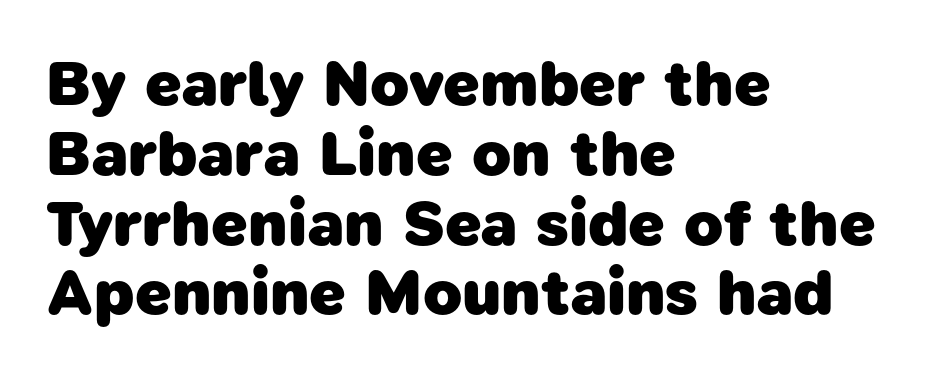
The image shows 64 px heavy sans-serif type; set left-aligned, tight line spacing (1.09x), normal letter spacing, not underlined; low stroke contrast and a medium x-height.
